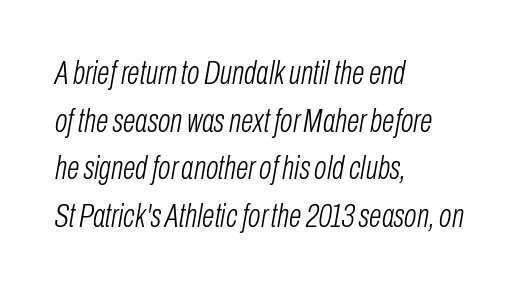
This sample has the flowing, uneven cadence of proportional lettering. This rendering uses left alignment, leaving the right contour irregular. Horizontal bands of white between lines are of average thickness. There's an unmistakable incline to the writing here. The passage shown is not underscored anywhere. Is the stroke heavy? The answer is a plain regular-or-lighter.
